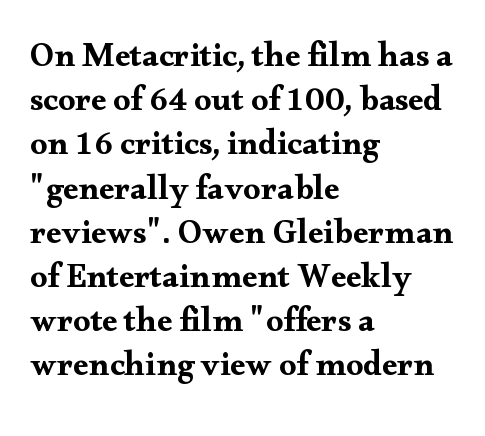
The passage shown is typed in a proportional face where columns would drift. Each word holds together tightly as a unit, with standard inter-letter gaps. The letters carry serifs — small finishing strokes at the ends of their stems. Baseline-to-baseline distance is the conventional proportion of letter height. Notice how the passage keeps a crisp vertical edge on the left only.
